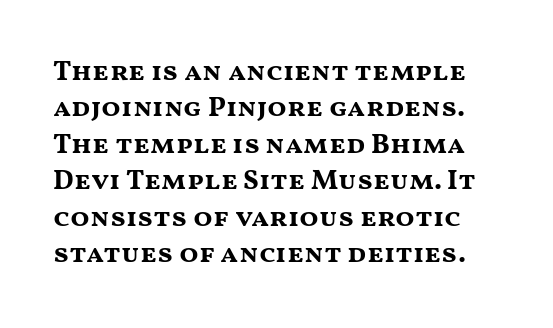
Q: Is the text bold? A: Yes.
Q: Is the text italic (slanted)? A: No, it is upright.
Q: Is the typeface a serif or a sans-serif typeface? A: Sans-serif.
Q: Is the text underlined? A: No.
Q: Is the spacing between letters normal or unusually wide? A: Normal.
Q: Is the spacing between lines tight, normal or loose? A: Normal.
Q: Width (condensed, normal, or wide)? A: Wide.
Q: Stroke contrast? A: Medium.
Q: x-height? A: Medium.
Q: Monospaced? A: No.
